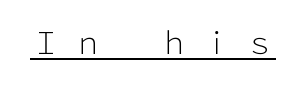
Q: Is the text bold? A: No.
Q: Is the text italic (slanted)? A: No, it is upright.
Q: Is the typeface a serif or a sans-serif typeface? A: Sans-serif.
Q: Is the text underlined? A: Yes.
Q: Is the spacing between letters normal or unusually wide? A: Unusually wide.
Q: Width (condensed, normal, or wide)? A: Normal.
Q: Stroke contrast? A: Low.
Q: x-height? A: Medium.
Q: Monospaced? A: No.
